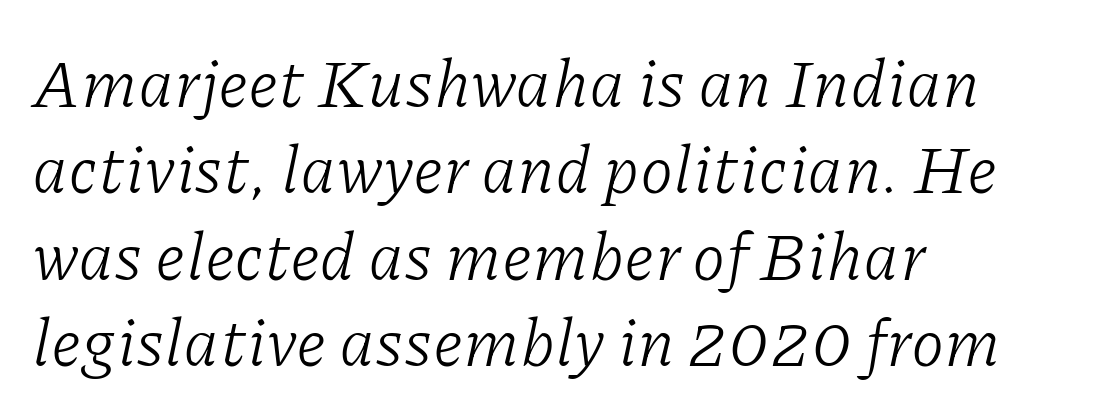
Q: Is the text bold? A: No.
Q: Is the text italic (slanted)? A: Yes, it leans right by about 11 degrees.
Q: Is the typeface a serif or a sans-serif typeface? A: Serif.
Q: Is the text underlined? A: No.
Q: How is the paragraph aligned? A: Left-aligned.
Q: Is the spacing between letters normal or unusually wide? A: Normal.
Q: Is the spacing between lines tight, normal or loose? A: Normal.
Q: Width (condensed, normal, or wide)? A: Normal.
Q: Stroke contrast? A: Low.
Q: x-height? A: Medium.
Q: Monospaced? A: No.
